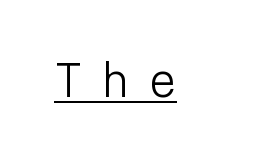
{"serif": "no", "italic": "no", "bold": "no", "weight": "light", "width": "normal", "stroke_contrast": "low", "x_height": "medium", "monospaced": "yes", "underline": "yes", "letter_spacing": "wide", "letter_spacing_em": 0.38, "glyph_px": 43}
